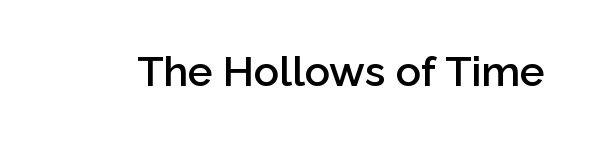
{"serif": "no", "italic": "no", "bold": "semi", "weight": "semibold", "width": "normal", "stroke_contrast": "low", "x_height": "medium", "monospaced": "no", "underline": "no", "letter_spacing": "normal", "letter_spacing_em": 0.0, "glyph_px": 42}
